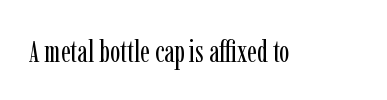
Q: Is the text bold? A: No.
Q: Is the text italic (slanted)? A: No, it is upright.
Q: Is the typeface a serif or a sans-serif typeface? A: Serif.
Q: Is the text underlined? A: No.
Q: Is the spacing between letters normal or unusually wide? A: Normal.
Q: Width (condensed, normal, or wide)? A: Condensed.
Q: Stroke contrast? A: Low.
Q: x-height? A: Medium.
Q: Monospaced? A: No.
